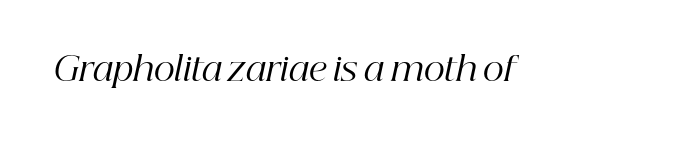
The image shows 33 px regular-weight serif type, italic (leaning right); set normal letter spacing, not underlined; high stroke contrast and a medium x-height.
